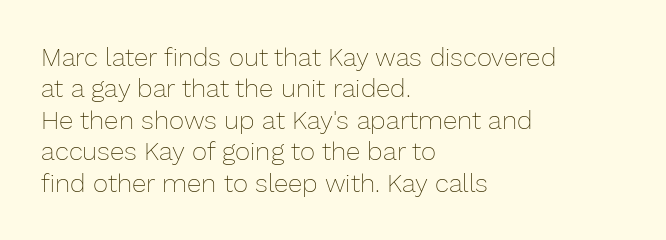
What stands out about the letter spacing? Nothing — it is the standard amount. The rendering anchors every line to the left-hand side. A light-to-regular cut is what we see here. Ordinary non-slanted type is in use.
